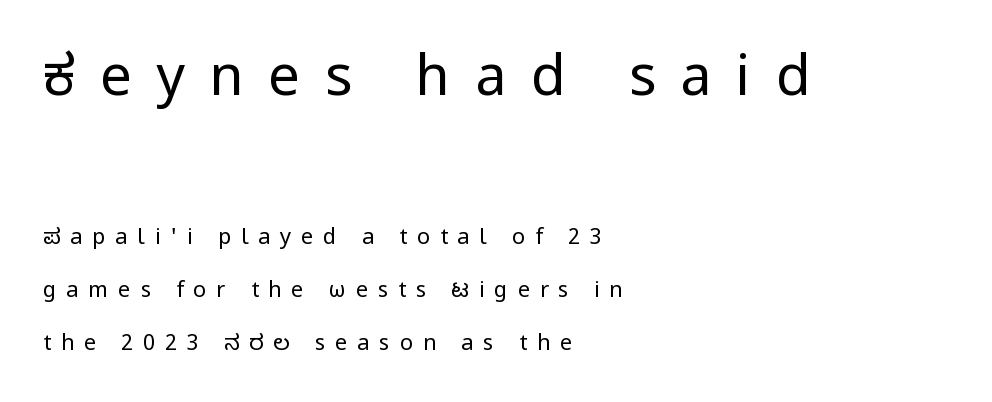
The image shows 56 px regular-weight sans-serif type, upright; set left-aligned, loose line spacing (2.41x), unusually wide letter spacing (+0.44 em), not underlined; the first (top) block is 2.55x larger; low stroke contrast and a medium x-height.
